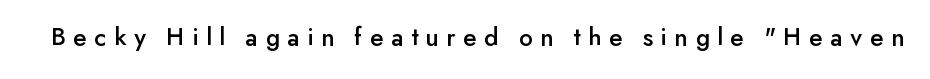
The image shows 26 px text type, upright; set unusually wide letter spacing (+0.3 em), not underlined.
